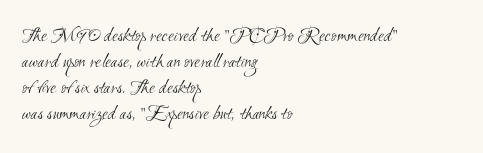
Q: Is the text bold? A: No.
Q: Is the text underlined? A: No.
Q: How is the paragraph aligned? A: Left-aligned.
Q: Is the spacing between letters normal or unusually wide? A: Normal.
